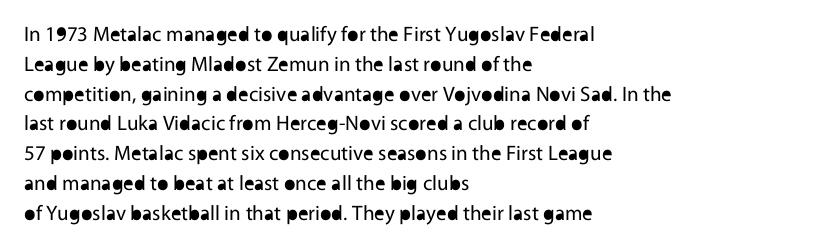
Q: Is the text bold? A: No.
Q: Is the text italic (slanted)? A: No, it is upright.
Q: Is the text underlined? A: No.
Q: How is the paragraph aligned? A: Left-aligned.
Q: Is the spacing between letters normal or unusually wide? A: Normal.
Q: Is the spacing between lines tight, normal or loose? A: Normal.
